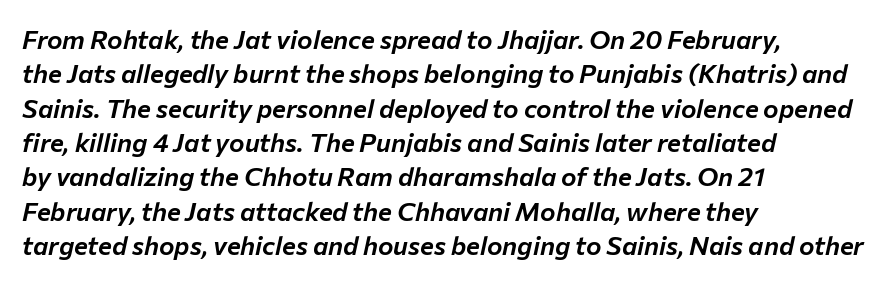
{"italic": "yes", "lean": "right", "slant_degrees": 12, "underline": "no", "align": "left", "line_spacing": "normal", "line_spacing_ratio": 1.32, "letter_spacing": "normal", "letter_spacing_em": 0.0, "glyph_px": 26}
